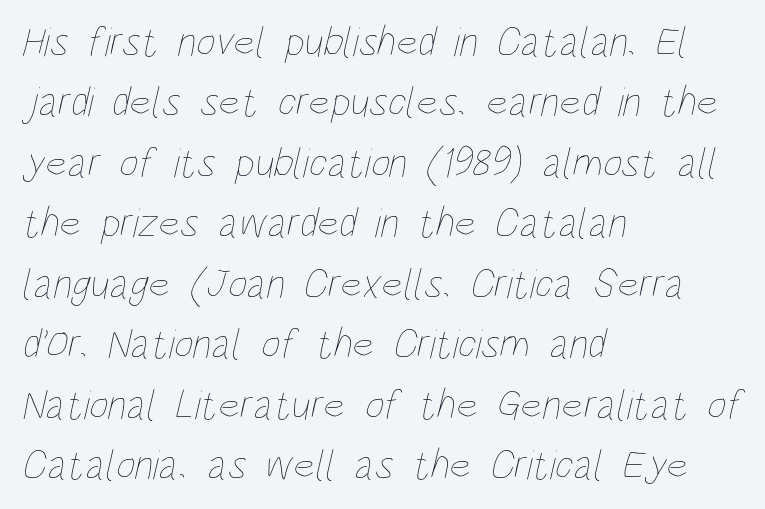
{"bold": "no", "weight": "thin", "width": "condensed", "stroke_contrast": "low", "x_height": "large", "monospaced": "no", "underline": "no", "align": "left", "line_spacing": "normal", "line_spacing_ratio": 1.44, "letter_spacing": "normal", "letter_spacing_em": 0.0, "glyph_px": 42}
